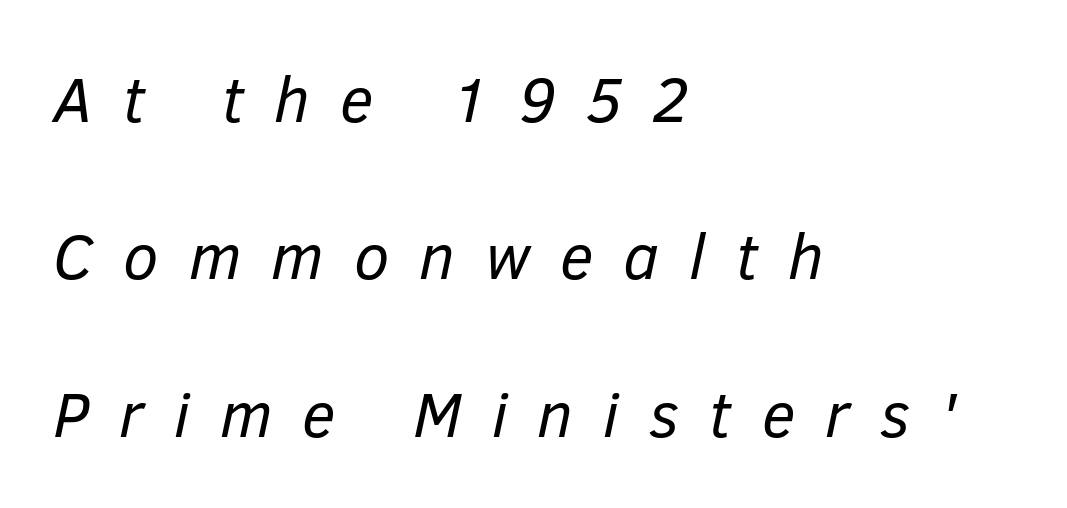
{"italic": "yes", "lean": "right", "slant_degrees": 12, "bold": "no", "weight": "regular", "width": "normal", "stroke_contrast": "low", "x_height": "medium", "monospaced": "no", "underline": "no", "align": "left", "line_spacing": "loose", "line_spacing_ratio": 2.46, "letter_spacing": "wide", "letter_spacing_em": 0.47, "glyph_px": 64}
